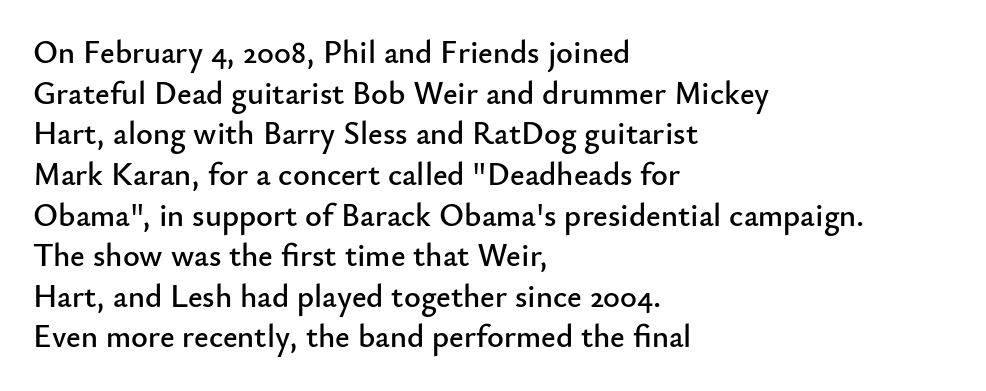
Q: Is the text italic (slanted)? A: No, it is upright.
Q: Is the typeface a serif or a sans-serif typeface? A: Sans-serif.
Q: Is the text underlined? A: No.
Q: How is the paragraph aligned? A: Left-aligned.
Q: Is the spacing between letters normal or unusually wide? A: Normal.
Q: Is the spacing between lines tight, normal or loose? A: Normal.
Q: Width (condensed, normal, or wide)? A: Normal.
Q: Stroke contrast? A: Low.
Q: x-height? A: Small.
Q: Monospaced? A: No.
